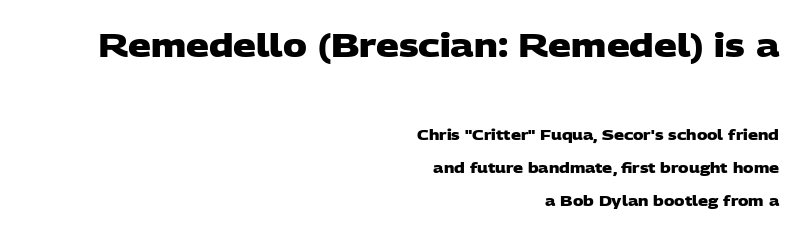
{"serif": "no", "bold": "yes", "weight": "heavy", "width": "wide", "stroke_contrast": "low", "x_height": "large", "monospaced": "no", "underline": "no", "align": "right", "line_spacing": "loose", "line_spacing_ratio": 2.34, "letter_spacing": "normal", "letter_spacing_em": 0.0, "larger_block": "first", "size_ratio": 2.29, "glyph_px": 32}
